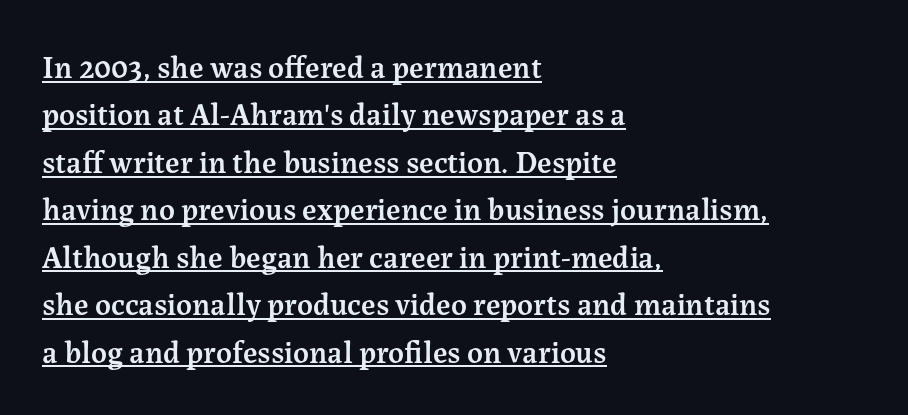
The image shows 31 px semibold serif type, upright; set left-aligned, normal line spacing (1.53x), normal letter spacing, underlined; medium stroke contrast and a medium x-height.
